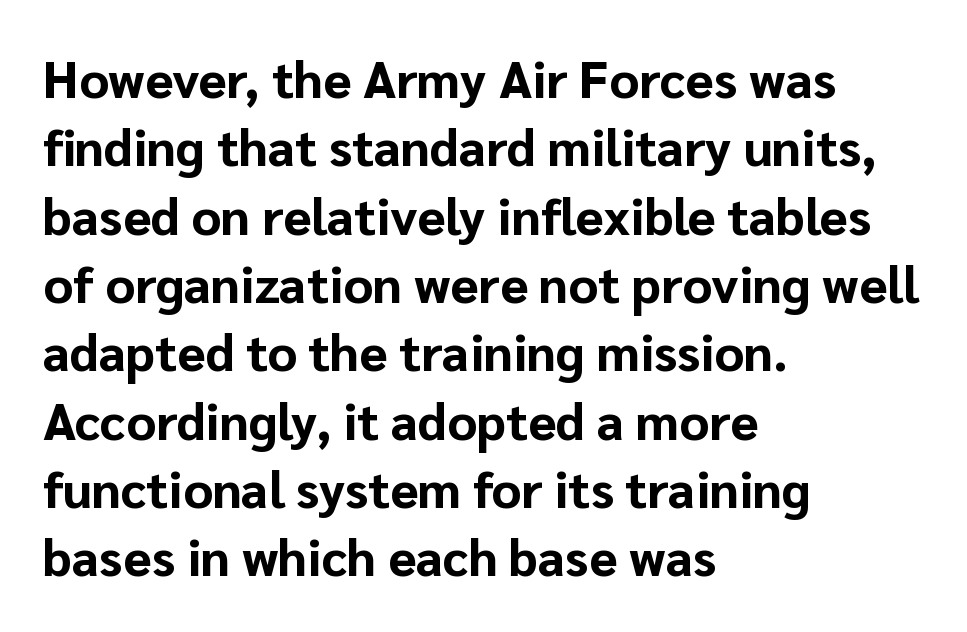
Q: Is the text bold? A: Yes.
Q: Is the text italic (slanted)? A: No, it is upright.
Q: Is the typeface a serif or a sans-serif typeface? A: Sans-serif.
Q: Is the text underlined? A: No.
Q: How is the paragraph aligned? A: Left-aligned.
Q: Is the spacing between letters normal or unusually wide? A: Normal.
Q: Is the spacing between lines tight, normal or loose? A: Normal.
Q: Width (condensed, normal, or wide)? A: Normal.
Q: Stroke contrast? A: Low.
Q: x-height? A: Medium.
Q: Monospaced? A: No.
